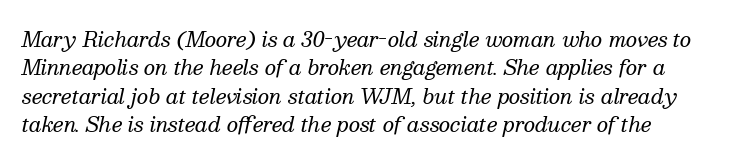
The image shows 20 px text type, italic (leaning right); set left-aligned, normal line spacing (1.42x), normal letter spacing, not underlined.
